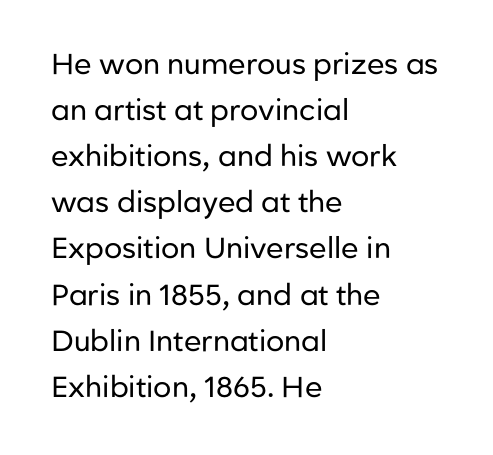
{"serif": "no", "italic": "no", "bold": "no", "weight": "regular", "width": "normal", "stroke_contrast": "low", "x_height": "medium", "monospaced": "no", "underline": "no", "align": "left", "line_spacing": "normal", "line_spacing_ratio": 1.59, "letter_spacing": "normal", "letter_spacing_em": 0.0, "glyph_px": 29}
